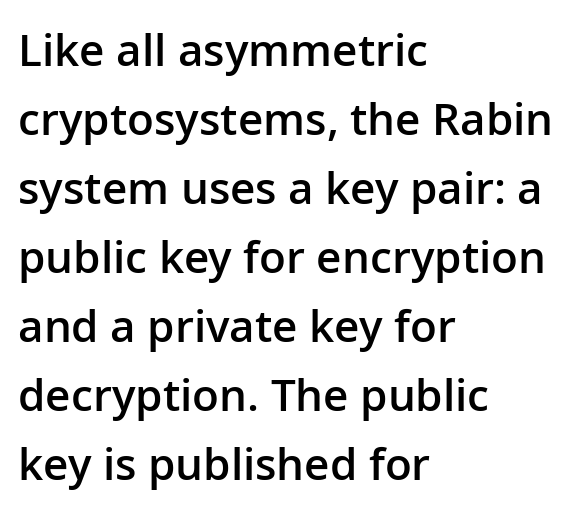
Rows of type keep a routine distance in the vertical direction. Just letters on the line, the space beneath them empty. Words appear dense and cohesive because spacing is normal. The lettering stays uniformly vertical, giving the passage a roman look. The passage shown is semibold, sitting just below true bold.
